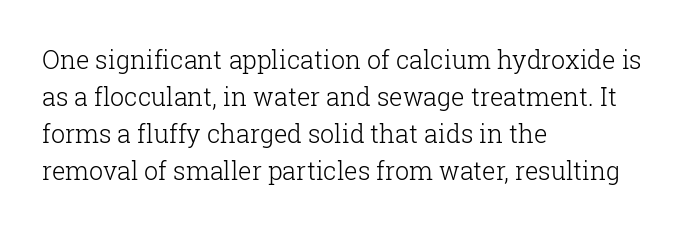
A typesetter would call this leading conventional body-copy spacing. Descender tails drop into unmarked territory. Visually the block forms a straight wall on the left and a jagged coastline on the right. Do the letters lean? They stand straight.
